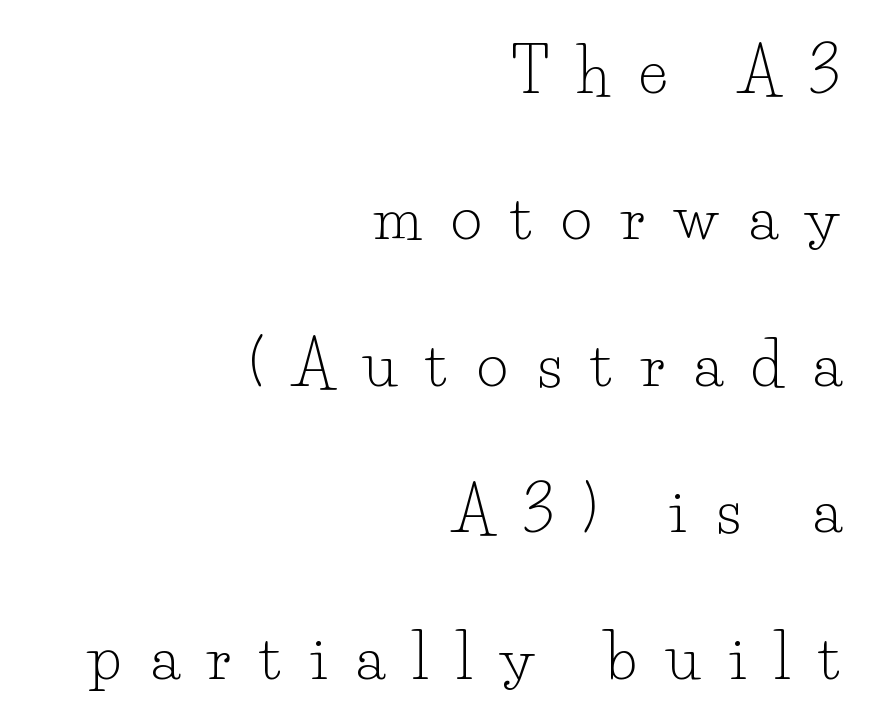
The image shows 60 px light serif type, upright; set right-aligned, loose line spacing (2.44x), unusually wide letter spacing (+0.49 em), not underlined; low stroke contrast and a small x-height.
